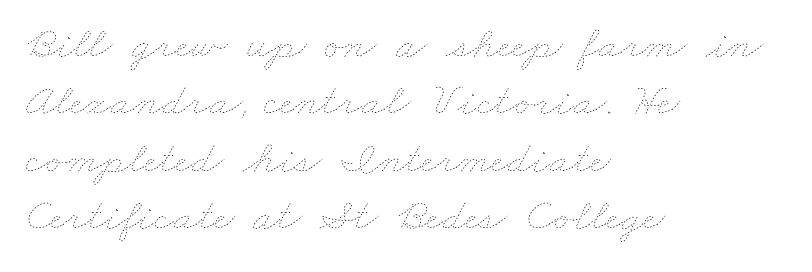
{"bold": "no", "weight": "thin", "width": "wide", "stroke_contrast": "low", "x_height": "small", "monospaced": "no", "underline": "no", "align": "left", "line_spacing": "normal", "line_spacing_ratio": 1.25, "letter_spacing": "normal", "letter_spacing_em": 0.0, "glyph_px": 46}
